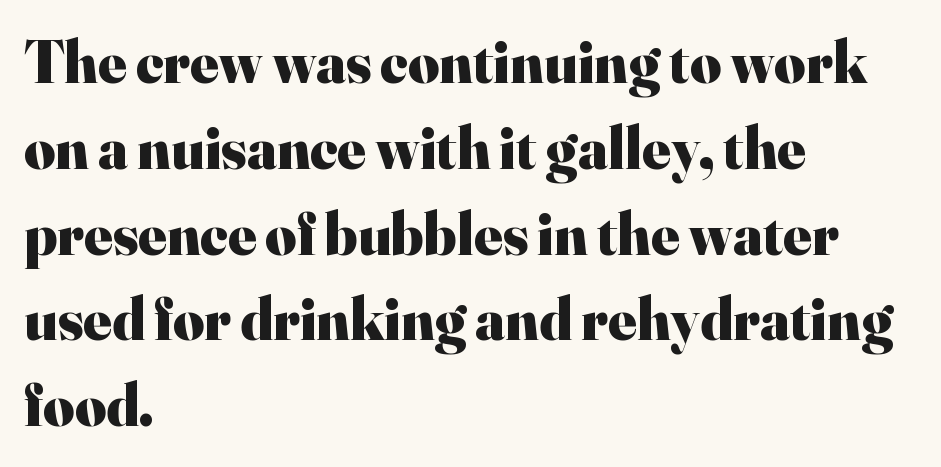
Here the designer chose a conventional face with non-uniform glyph widths. The letters carry serifs — small finishing strokes at the ends of their stems. One glance says typical: line gaps are just what's usual. Descender tails drop into unmarked territory.
